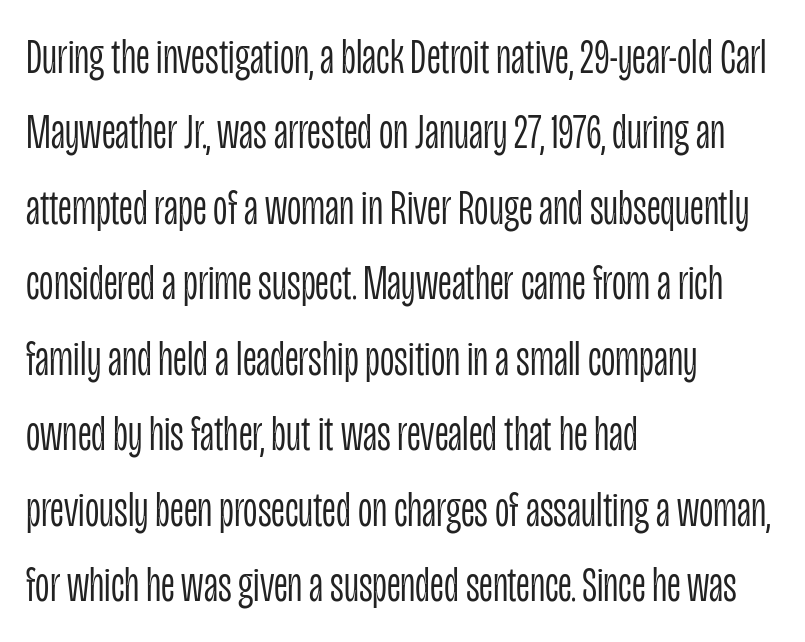
Default kerning and tracking; the words read as compact shapes. The letters carry no serifs — their stems end cleanly without finishing strokes. Underlining? Definitely not there. Successive baselines arrive at the customary interval. The letters stand upright; this is a roman face. This sample is left-justified, so line endings fall wherever the words run out.
